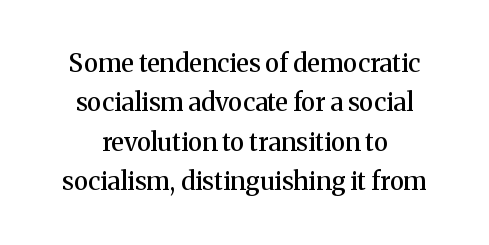
{"italic": "no", "bold": "semi", "underline": "no", "line_spacing": "normal", "line_spacing_ratio": 1.58, "letter_spacing": "normal", "letter_spacing_em": 0.0, "glyph_px": 25}
